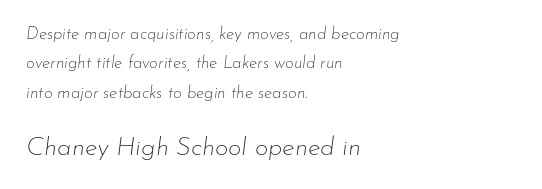
{"italic": "yes", "lean": "right", "slant_degrees": 7, "bold": "no", "underline": "no", "align": "left", "line_spacing_ratio": 1.73, "letter_spacing": "normal", "letter_spacing_em": 0.0, "larger_block": "second", "size_ratio": 1.53, "glyph_px": 26}
